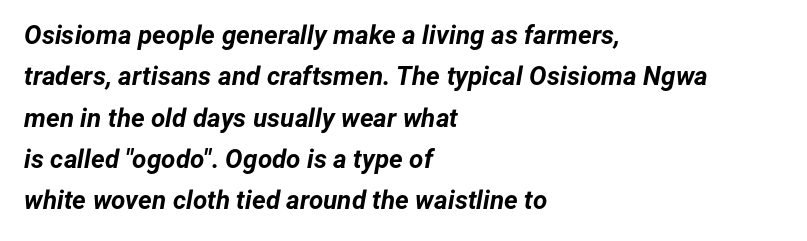
{"italic": "yes", "lean": "right", "slant_degrees": 12, "bold": "yes", "underline": "no", "align": "left", "line_spacing": "normal", "line_spacing_ratio": 1.59, "letter_spacing": "normal", "letter_spacing_em": 0.0, "glyph_px": 26}
